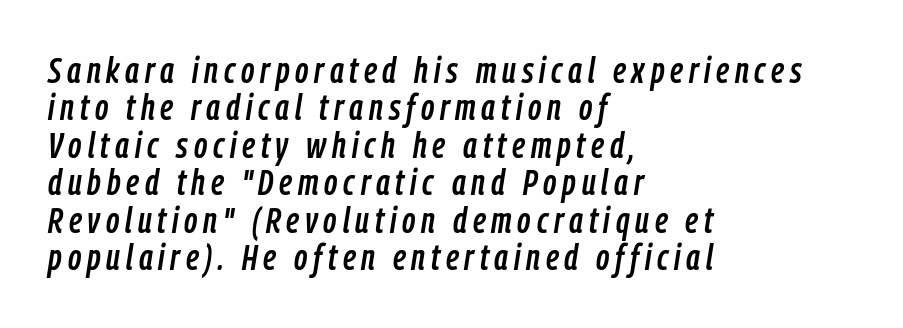
{"italic": "yes", "lean": "right", "slant_degrees": 9, "width": "condensed", "stroke_contrast": "low", "x_height": "medium", "monospaced": "no", "underline": "no", "align": "left", "line_spacing": "tight", "line_spacing_ratio": 1.04, "glyph_px": 36}
